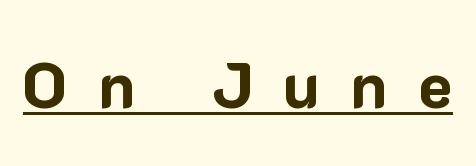
{"serif": "no", "italic": "no", "bold": "yes", "weight": "bold", "width": "normal", "stroke_contrast": "low", "x_height": "medium", "monospaced": "no", "underline": "yes", "letter_spacing": "wide", "letter_spacing_em": 0.47, "glyph_px": 65}
